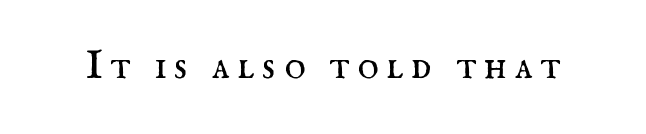
The image shows 40 px regular-weight serif type, upright; set not underlined; medium stroke contrast and a small x-height.
